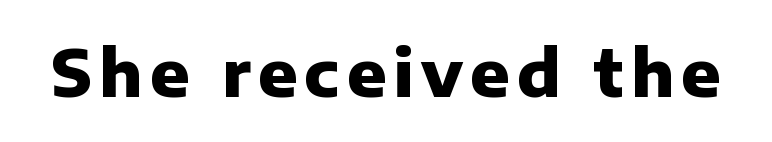
{"serif": "no", "italic": "no", "bold": "yes", "weight": "heavy", "width": "normal", "stroke_contrast": "low", "x_height": "medium", "monospaced": "no", "underline": "no", "glyph_px": 65}
